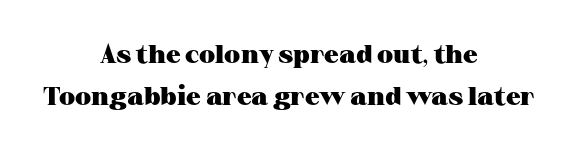
Caption: standard tracking, unaltered. Each row of text sits above clean, open space. Teacher's note: observe the equal gaps on both sides — that is centered alignment. Every stem runs plumb, perpendicular to the baseline. This sample keeps an unexceptional amount of space between lines.
